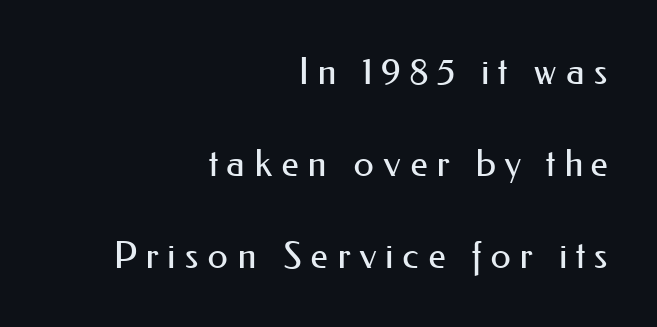
{"serif": "no", "italic": "no", "bold": "no", "weight": "regular", "width": "normal", "stroke_contrast": "medium", "x_height": "small", "monospaced": "no", "underline": "no", "align": "right", "line_spacing": "loose", "line_spacing_ratio": 2.48, "letter_spacing": "wide", "letter_spacing_em": 0.23, "glyph_px": 37}
